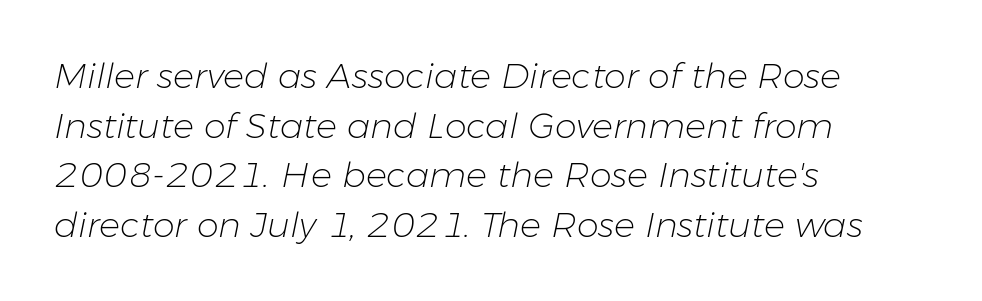
{"italic": "yes", "lean": "right", "slant_degrees": 11, "bold": "no", "weight": "light", "width": "normal", "stroke_contrast": "low", "x_height": "medium", "monospaced": "no", "underline": "no", "align": "left", "line_spacing": "normal", "line_spacing_ratio": 1.42, "letter_spacing": "normal", "letter_spacing_em": 0.0, "glyph_px": 35}
